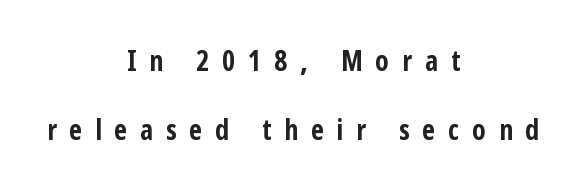
The image shows 28 px bold, condensed sans-serif type, upright; set centered, loose line spacing (2.47x), unusually wide letter spacing (+0.46 em), not underlined; low stroke contrast and a medium x-height.
